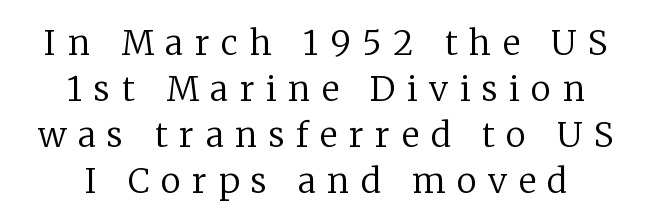
Q: Is the text bold? A: No.
Q: Is the text italic (slanted)? A: No, it is upright.
Q: Is the typeface a serif or a sans-serif typeface? A: Serif.
Q: Is the text underlined? A: No.
Q: How is the paragraph aligned? A: Centered.
Q: Is the spacing between letters normal or unusually wide? A: Unusually wide.
Q: Is the spacing between lines tight, normal or loose? A: Normal.
Q: Width (condensed, normal, or wide)? A: Normal.
Q: Stroke contrast? A: Low.
Q: x-height? A: Medium.
Q: Monospaced? A: No.
